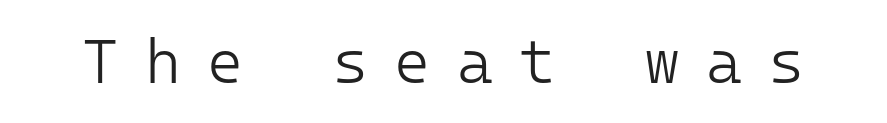
Nothing sits at the stroke ends, so this counts as sans-serif. Honestly, the letter spacing is so wide it's the main thing you notice. The passage shown is typed in a monospace face where columns stay perfectly aligned. The typography opts for an upright posture over an oblique one. Nobody drew a line under any word here. On a weight scale, this lands at 450 or below.
